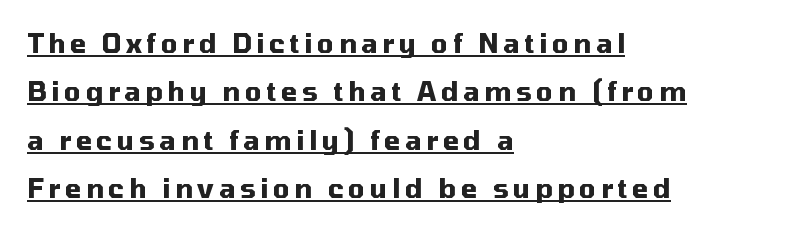
The typesetter chose a ragged-right arrangement here. Notice how a bar underscores the lettering throughout. Weight check: bold — yes, fully. It's the straight-up-and-down kind of type.
